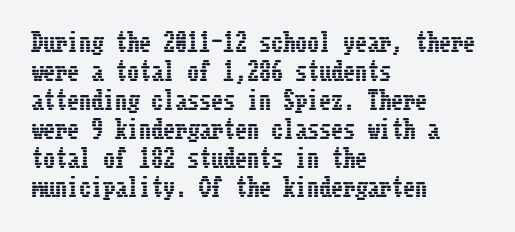
The area under the type is left untouched. Is the block centered? No — it sits flush against the left margin. Default kerning and tracking; the words read as compact shapes. Is there any slant? The stems are plumb.
